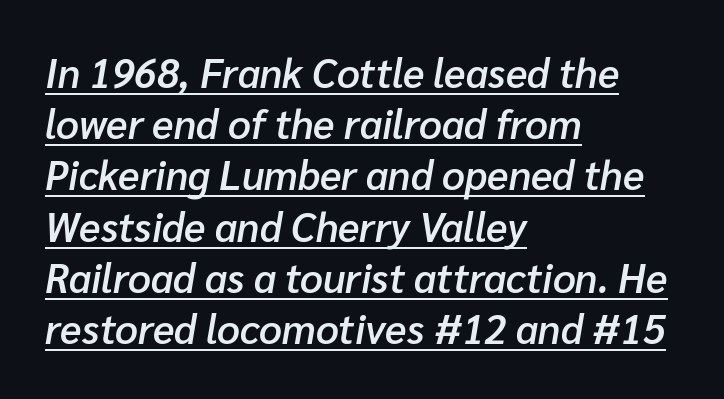
Q: Is the text bold? A: Semi-bold.
Q: Is the text italic (slanted)? A: Yes, it leans right by about 10 degrees.
Q: Is the text underlined? A: Yes.
Q: How is the paragraph aligned? A: Left-aligned.
Q: Is the spacing between letters normal or unusually wide? A: Normal.
Q: Is the spacing between lines tight, normal or loose? A: Normal.
Q: Width (condensed, normal, or wide)? A: Normal.
Q: Stroke contrast? A: Low.
Q: x-height? A: Medium.
Q: Monospaced? A: No.
